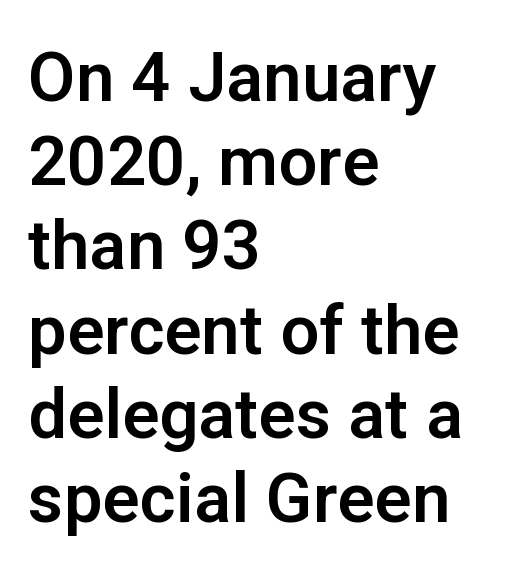
{"serif": "no", "italic": "no", "width": "normal", "stroke_contrast": "low", "x_height": "medium", "monospaced": "no", "underline": "no", "align": "left", "line_spacing_ratio": 1.22, "letter_spacing": "normal", "letter_spacing_em": 0.0, "glyph_px": 69}
